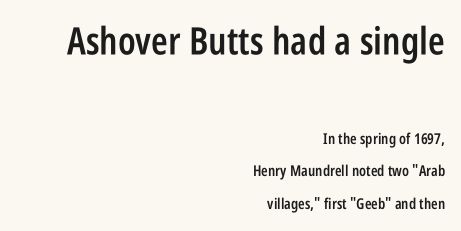
The image shows 38 px semibold, condensed sans-serif type, upright; set right-aligned, loose line spacing (2.15x), normal letter spacing, not underlined; the first (top) block is 2.53x larger; low stroke contrast and a large x-height.
